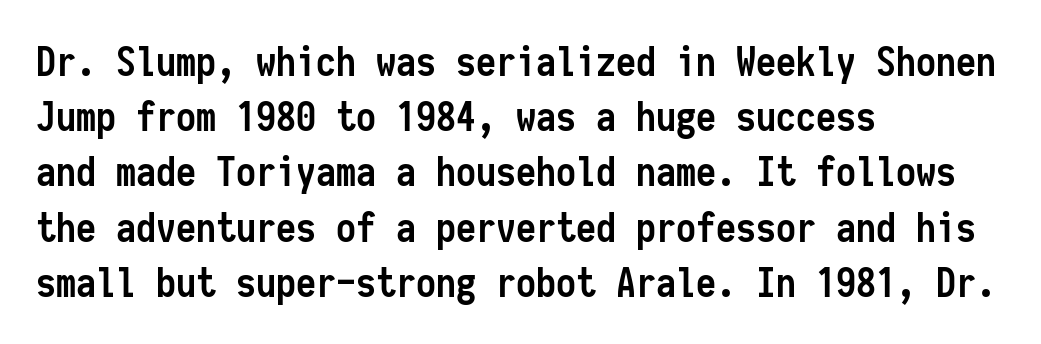
Q: Is the text bold? A: Yes.
Q: Is the text italic (slanted)? A: No, it is upright.
Q: Is the typeface a serif or a sans-serif typeface? A: Sans-serif.
Q: Is the text underlined? A: No.
Q: How is the paragraph aligned? A: Left-aligned.
Q: Is the spacing between letters normal or unusually wide? A: Normal.
Q: Is the spacing between lines tight, normal or loose? A: Normal.
Q: Width (condensed, normal, or wide)? A: Condensed.
Q: Stroke contrast? A: Low.
Q: x-height? A: Medium.
Q: Monospaced? A: Yes.
